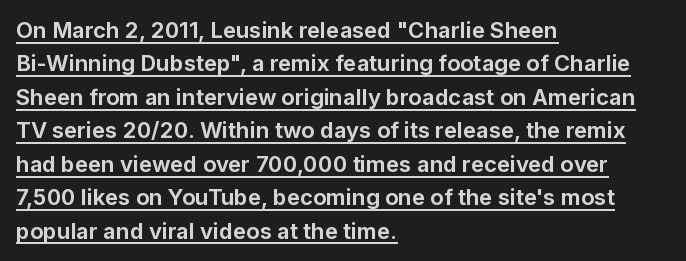
The image shows 22 px bold type, upright; set left-aligned, normal line spacing (1.52x), normal letter spacing, underlined.
